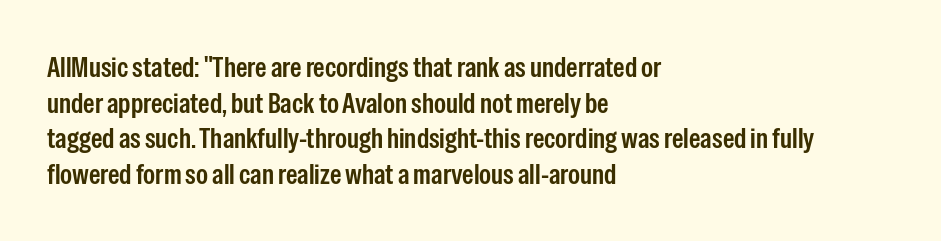
The passage shown is typeset with a sans-serif family. Observe the ordinary spacing: letters are neighbours, not strangers. Proportional: the letters do not fall into vertical columns. Italic: no, the glyphs are upright roman.
